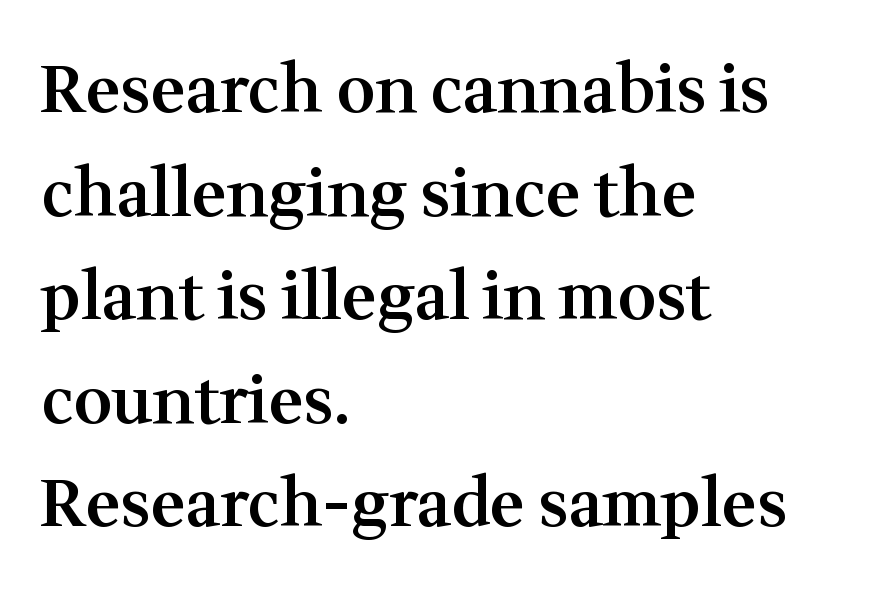
Q: Is the text bold? A: Semi-bold.
Q: Is the text italic (slanted)? A: No, it is upright.
Q: Is the typeface a serif or a sans-serif typeface? A: Serif.
Q: Is the text underlined? A: No.
Q: How is the paragraph aligned? A: Left-aligned.
Q: Is the spacing between letters normal or unusually wide? A: Normal.
Q: Is the spacing between lines tight, normal or loose? A: Normal.
Q: Width (condensed, normal, or wide)? A: Normal.
Q: Stroke contrast? A: Medium.
Q: x-height? A: Medium.
Q: Monospaced? A: No.
